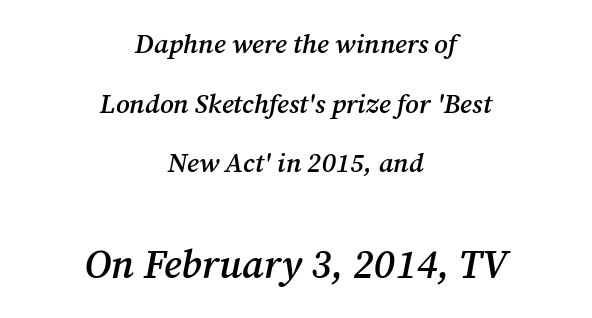
{"serif": "yes", "italic": "yes", "lean": "right", "slant_degrees": 12, "bold": "semi", "weight": "semibold", "width": "normal", "stroke_contrast": "medium", "x_height": "medium", "monospaced": "no", "underline": "no", "align": "center", "line_spacing": "loose", "line_spacing_ratio": 2.21, "letter_spacing": "normal", "letter_spacing_em": 0.0, "larger_block": "second", "size_ratio": 1.48, "glyph_px": 40}
